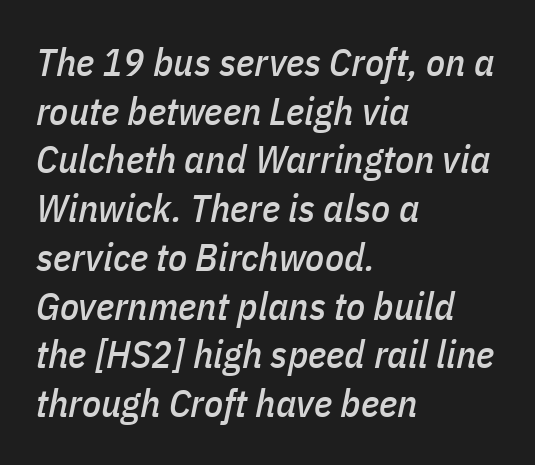
Q: Is the text italic (slanted)? A: Yes, it leans right by about 11 degrees.
Q: Is the text underlined? A: No.
Q: How is the paragraph aligned? A: Left-aligned.
Q: Is the spacing between letters normal or unusually wide? A: Normal.
Q: Is the spacing between lines tight, normal or loose? A: Normal.
Q: Width (condensed, normal, or wide)? A: Condensed.
Q: Stroke contrast? A: Low.
Q: x-height? A: Medium.
Q: Monospaced? A: No.
